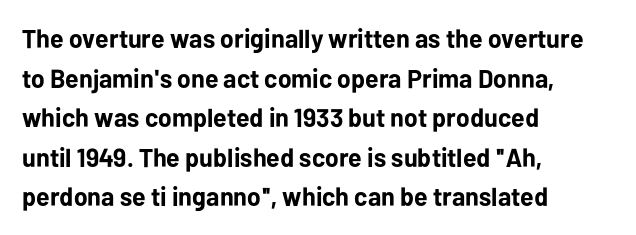
Q: Is the text bold? A: Yes.
Q: Is the text italic (slanted)? A: No, it is upright.
Q: Is the text underlined? A: No.
Q: How is the paragraph aligned? A: Left-aligned.
Q: Is the spacing between letters normal or unusually wide? A: Normal.
Q: Is the spacing between lines tight, normal or loose? A: Normal.
